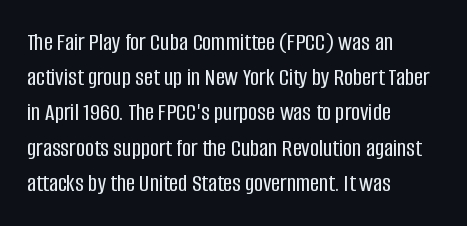
Q: Is the text italic (slanted)? A: No, it is upright.
Q: Is the text underlined? A: No.
Q: How is the paragraph aligned? A: Left-aligned.
Q: Is the spacing between letters normal or unusually wide? A: Normal.
Q: Is the spacing between lines tight, normal or loose? A: Normal.
